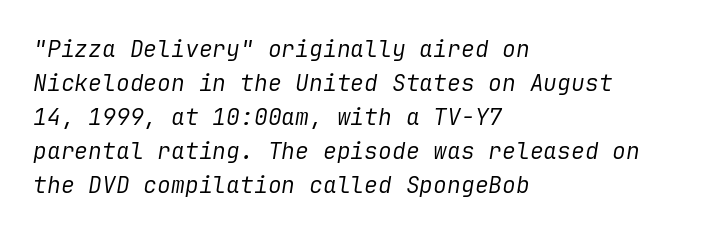
Would a proofreader flag this as italicized? Yes. The rendering keeps characters at their native spacing. Is the type heavy? It reads as light-to-regular instead. Which margin do the lines hug? The left one — the right edge is uneven. The passage shown is not underscored anywhere. One glance says typical: line gaps are just what's usual.
